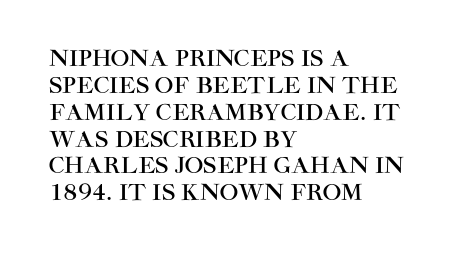
Q: Is the text italic (slanted)? A: No, it is upright.
Q: Is the text underlined? A: No.
Q: How is the paragraph aligned? A: Left-aligned.
Q: Is the spacing between letters normal or unusually wide? A: Normal.
